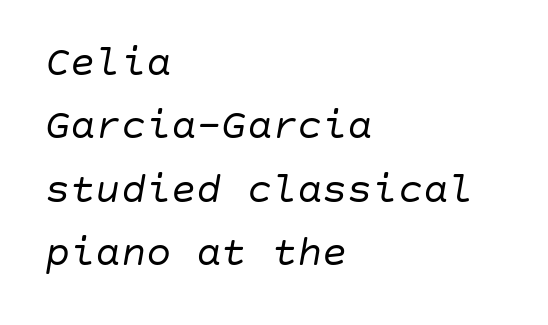
{"italic": "yes", "lean": "right", "slant_degrees": 10, "bold": "no", "weight": "regular", "width": "normal", "stroke_contrast": "low", "x_height": "large", "underline": "no", "align": "left", "line_spacing": "normal", "line_spacing_ratio": 1.51, "letter_spacing": "normal", "letter_spacing_em": 0.0, "glyph_px": 42}
